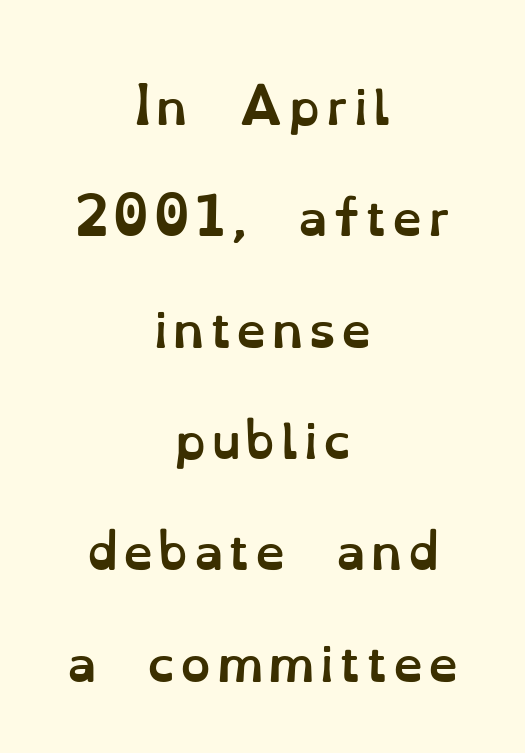
The image shows 48 px semibold type, upright; set centered, loose line spacing (2.32x), not underlined; low stroke contrast and a small x-height.
